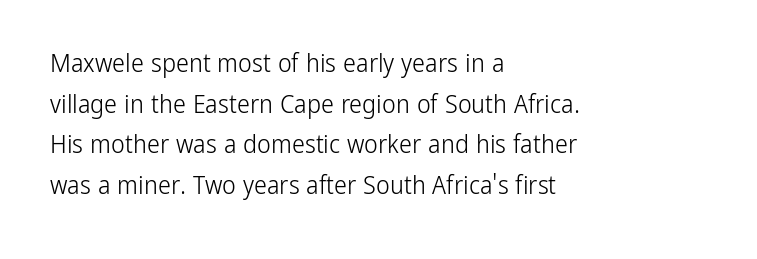
Q: Is the text bold? A: No.
Q: Is the text italic (slanted)? A: No, it is upright.
Q: Is the text underlined? A: No.
Q: How is the paragraph aligned? A: Left-aligned.
Q: Is the spacing between letters normal or unusually wide? A: Normal.
Q: Is the spacing between lines tight, normal or loose? A: Normal.
